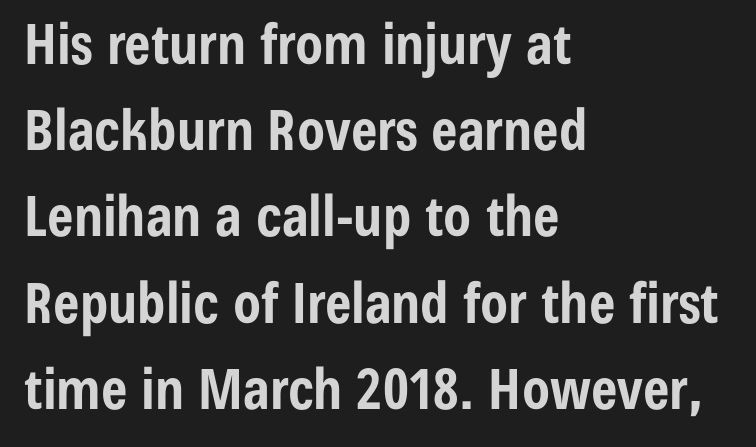
{"serif": "no", "italic": "no", "bold": "yes", "weight": "bold", "width": "condensed", "stroke_contrast": "low", "x_height": "medium", "monospaced": "no", "underline": "no", "align": "left", "line_spacing": "normal", "line_spacing_ratio": 1.54, "letter_spacing": "normal", "letter_spacing_em": 0.0, "glyph_px": 56}
